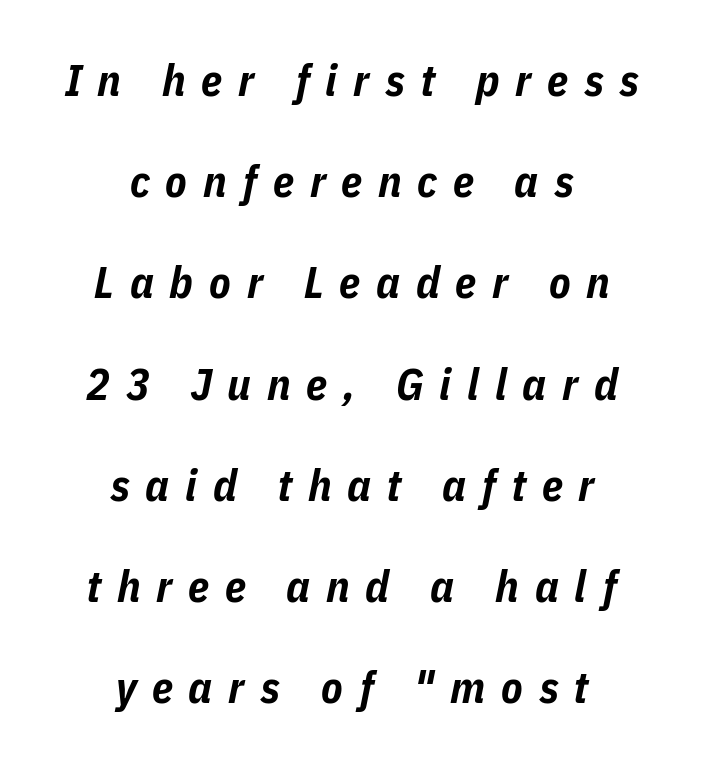
{"italic": "yes", "lean": "right", "slant_degrees": 11, "bold": "yes", "weight": "bold", "width": "condensed", "stroke_contrast": "low", "x_height": "medium", "monospaced": "no", "underline": "no", "align": "center", "line_spacing": "loose", "line_spacing_ratio": 2.3, "letter_spacing": "wide", "letter_spacing_em": 0.36, "glyph_px": 44}
